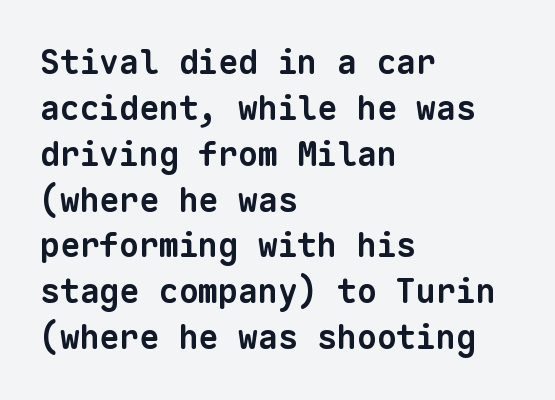
Q: Is the text bold? A: Yes.
Q: Is the typeface a serif or a sans-serif typeface? A: Sans-serif.
Q: Is the text underlined? A: No.
Q: How is the paragraph aligned? A: Left-aligned.
Q: Is the spacing between letters normal or unusually wide? A: Normal.
Q: Is the spacing between lines tight, normal or loose? A: Normal.
Q: Width (condensed, normal, or wide)? A: Normal.
Q: Stroke contrast? A: Low.
Q: x-height? A: Medium.
Q: Monospaced? A: Yes.
